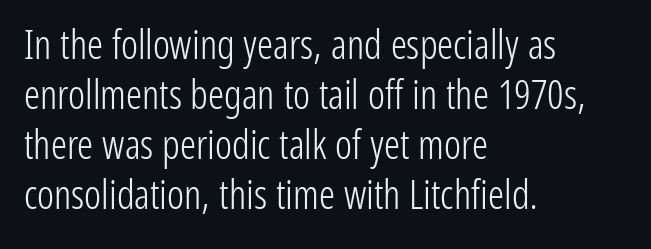
{"serif": "no", "italic": "no", "bold": "no", "weight": "light", "width": "condensed", "stroke_contrast": "low", "x_height": "medium", "monospaced": "no", "underline": "no", "align": "left", "line_spacing": "normal", "line_spacing_ratio": 1.25, "letter_spacing": "normal", "letter_spacing_em": 0.0, "glyph_px": 40}
